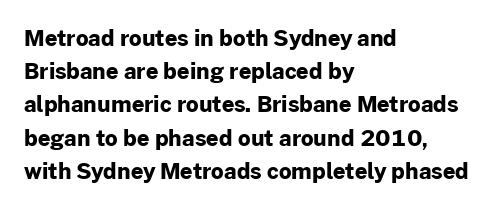
{"italic": "no", "bold": "yes", "underline": "no", "align": "left", "line_spacing": "normal", "line_spacing_ratio": 1.51, "letter_spacing": "normal", "letter_spacing_em": 0.0, "glyph_px": 22}
